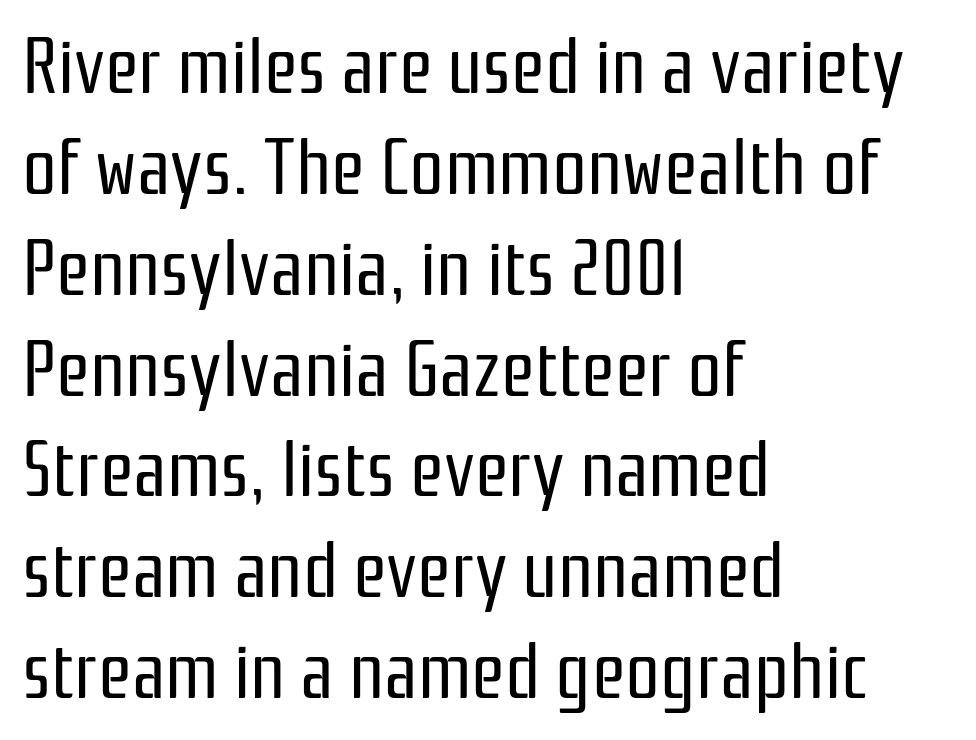
{"serif": "no", "italic": "no", "bold": "no", "weight": "regular", "width": "condensed", "stroke_contrast": "low", "x_height": "medium", "monospaced": "no", "underline": "no", "align": "left", "line_spacing": "normal", "line_spacing_ratio": 1.31, "letter_spacing": "normal", "letter_spacing_em": 0.0, "glyph_px": 77}
